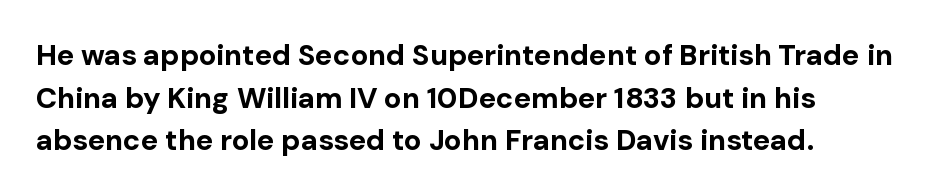
Q: Is the text bold? A: Yes.
Q: Is the text italic (slanted)? A: No, it is upright.
Q: Is the typeface a serif or a sans-serif typeface? A: Sans-serif.
Q: Is the text underlined? A: No.
Q: Is the spacing between letters normal or unusually wide? A: Normal.
Q: Is the spacing between lines tight, normal or loose? A: Normal.
Q: Width (condensed, normal, or wide)? A: Normal.
Q: Stroke contrast? A: Low.
Q: x-height? A: Medium.
Q: Monospaced? A: No.
